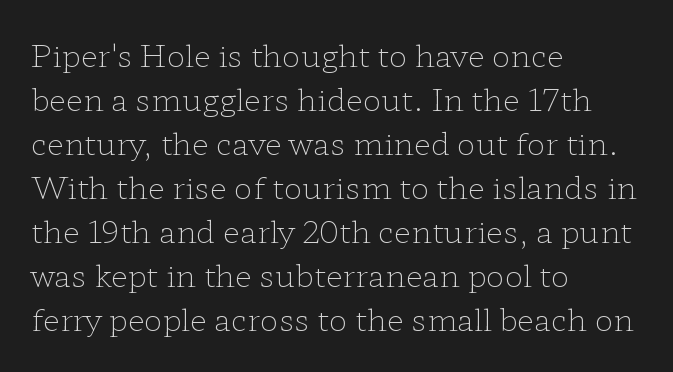
{"serif": "yes", "italic": "no", "bold": "no", "weight": "light", "width": "wide", "stroke_contrast": "low", "x_height": "medium", "monospaced": "no", "underline": "no", "align": "left", "line_spacing": "normal", "line_spacing_ratio": 1.42, "letter_spacing": "normal", "letter_spacing_em": 0.0, "glyph_px": 31}
